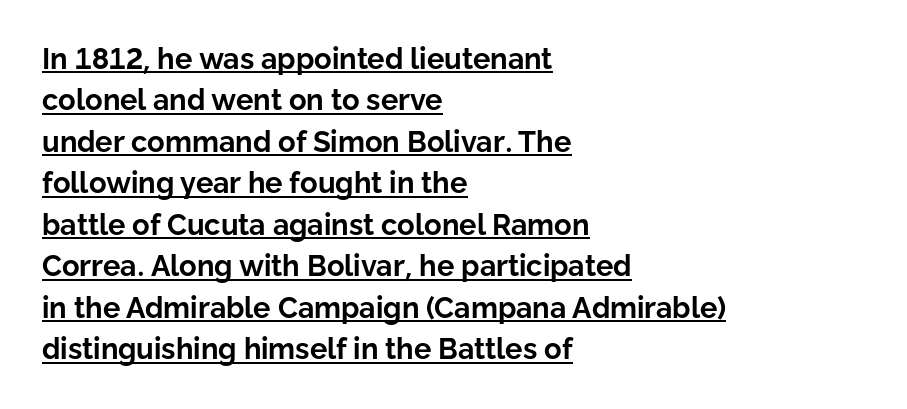
Here the designer chose a conventional face with non-uniform glyph widths. In terms of letterspacing, this is plain default setting. The sample's only ornament is a line tracing under the words. The characters display no serif detailing; their extremities are plain. Heavy, bold letterforms. Reading down the block, your eye returns to a fixed left position each line.
